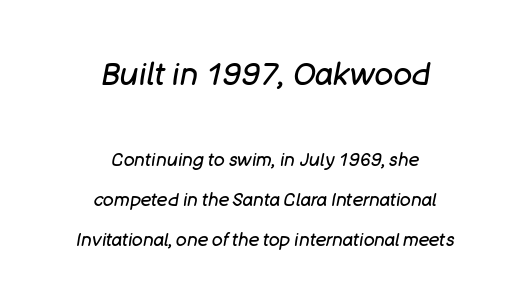
The image shows 31 px regular-weight type, italic (leaning right); set centered, loose line spacing (2.23x), normal letter spacing, not underlined; the first (top) block is 1.72x larger; low stroke contrast and a large x-height.
